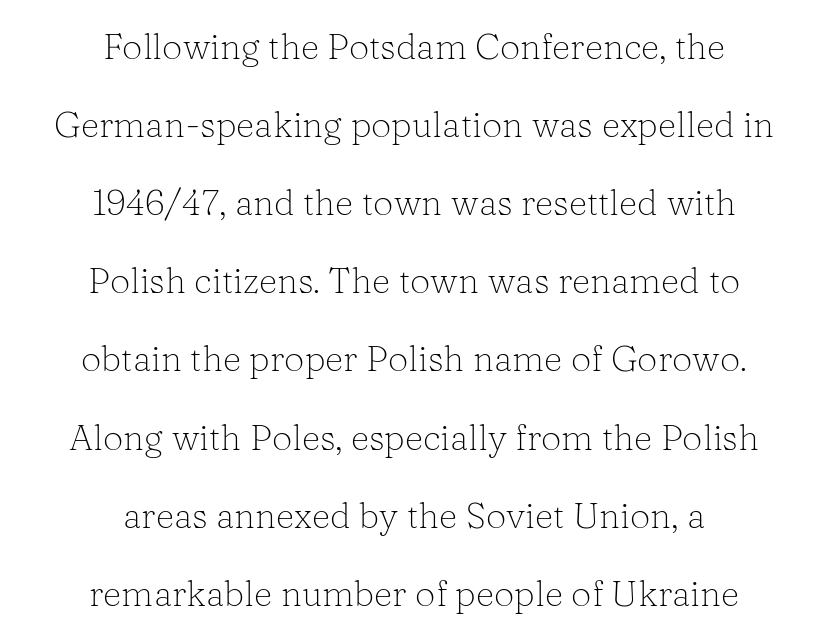
{"serif": "yes", "italic": "no", "bold": "no", "weight": "light", "width": "normal", "stroke_contrast": "low", "x_height": "medium", "monospaced": "no", "underline": "no", "align": "center", "line_spacing": "loose", "line_spacing_ratio": 2.17, "letter_spacing": "normal", "letter_spacing_em": 0.0, "glyph_px": 36}
